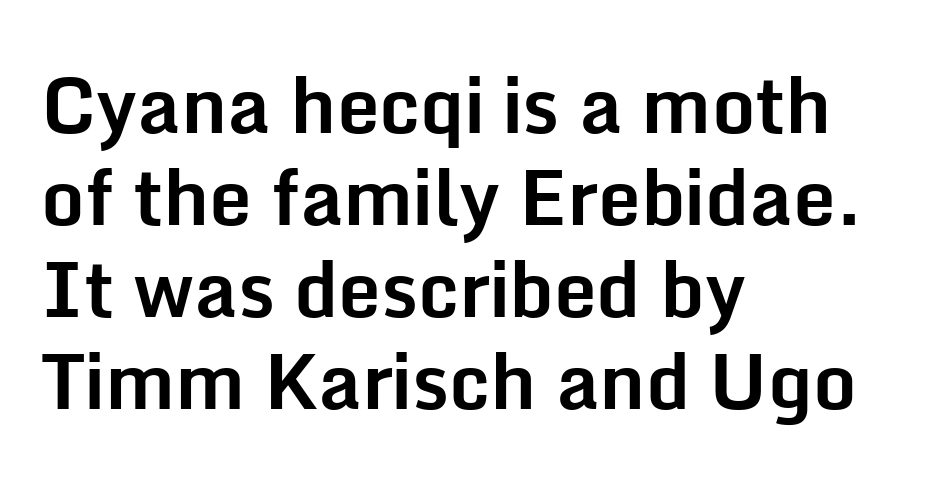
Q: Is the text bold? A: Yes.
Q: Is the text italic (slanted)? A: No, it is upright.
Q: Is the typeface a serif or a sans-serif typeface? A: Sans-serif.
Q: Is the text underlined? A: No.
Q: How is the paragraph aligned? A: Left-aligned.
Q: Is the spacing between letters normal or unusually wide? A: Normal.
Q: Width (condensed, normal, or wide)? A: Normal.
Q: Stroke contrast? A: Low.
Q: x-height? A: Medium.
Q: Monospaced? A: No.
